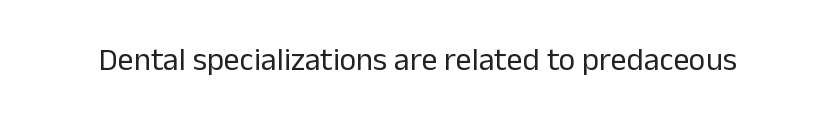
Q: Is the text bold? A: No.
Q: Is the text italic (slanted)? A: No, it is upright.
Q: Is the typeface a serif or a sans-serif typeface? A: Sans-serif.
Q: Is the text underlined? A: No.
Q: Is the spacing between letters normal or unusually wide? A: Normal.
Q: Width (condensed, normal, or wide)? A: Normal.
Q: Stroke contrast? A: Low.
Q: x-height? A: Medium.
Q: Monospaced? A: No.
